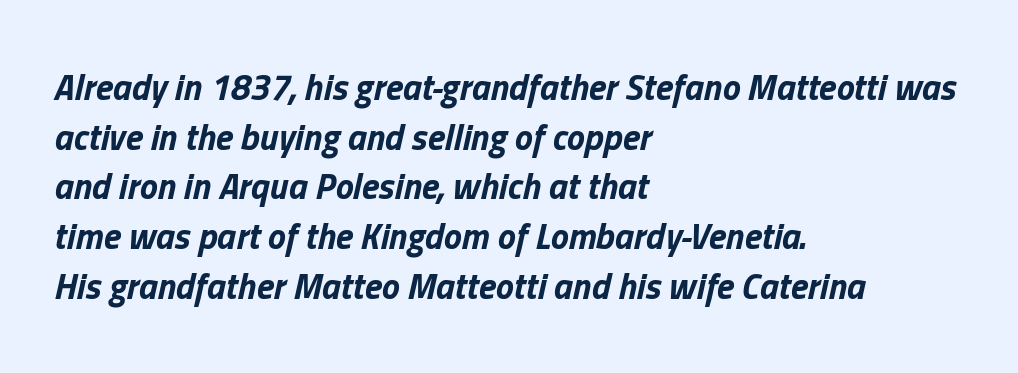
Q: Is the text bold? A: Yes.
Q: Is the text italic (slanted)? A: Yes, it leans right by about 13 degrees.
Q: Is the text underlined? A: No.
Q: How is the paragraph aligned? A: Left-aligned.
Q: Is the spacing between letters normal or unusually wide? A: Normal.
Q: Is the spacing between lines tight, normal or loose? A: Normal.
Q: Width (condensed, normal, or wide)? A: Normal.
Q: Stroke contrast? A: Low.
Q: x-height? A: Medium.
Q: Monospaced? A: No.
